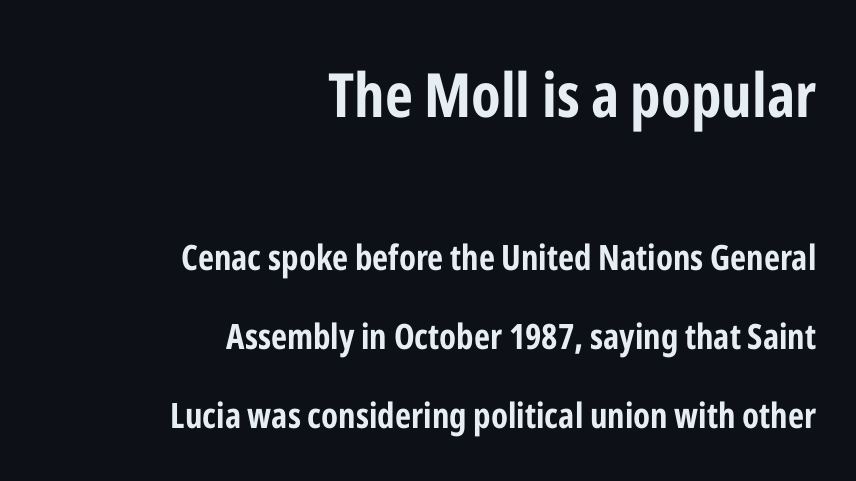
Q: Is the text bold? A: Yes.
Q: Is the text italic (slanted)? A: No, it is upright.
Q: Is the typeface a serif or a sans-serif typeface? A: Sans-serif.
Q: Is the text underlined? A: No.
Q: How is the paragraph aligned? A: Right-aligned.
Q: Is the spacing between letters normal or unusually wide? A: Normal.
Q: Is the spacing between lines tight, normal or loose? A: Loose.
Q: Which block of text is set in a larger size, the first (top) or the second (bottom)? A: The first (top) one.
Q: Width (condensed, normal, or wide)? A: Condensed.
Q: Stroke contrast? A: Low.
Q: x-height? A: Medium.
Q: Monospaced? A: No.
